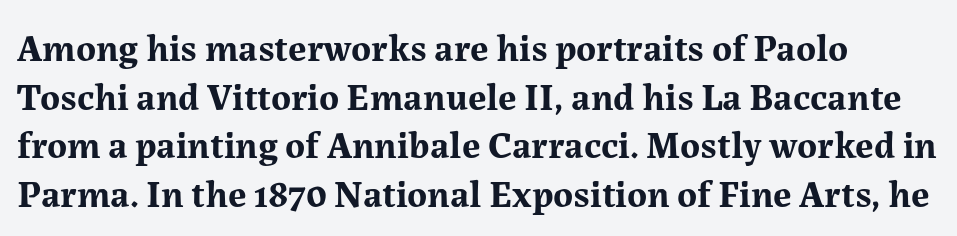
The image shows 38 px bold serif type, upright; set normal line spacing (1.28x), normal letter spacing, not underlined; medium stroke contrast and a medium x-height.
